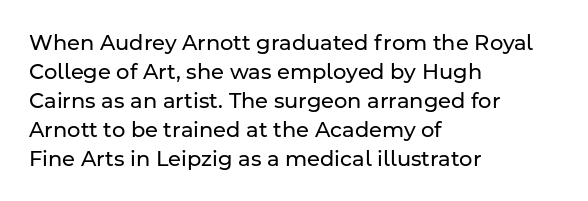
{"italic": "no", "bold": "no", "underline": "no", "align": "left", "line_spacing": "normal", "line_spacing_ratio": 1.38, "letter_spacing": "normal", "letter_spacing_em": 0.0, "glyph_px": 21}
